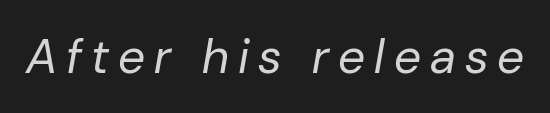
Q: Is the text bold? A: No.
Q: Is the text italic (slanted)? A: Yes, it leans right by about 10 degrees.
Q: Is the text underlined? A: No.
Q: Width (condensed, normal, or wide)? A: Normal.
Q: Stroke contrast? A: Low.
Q: x-height? A: Medium.
Q: Monospaced? A: No.
